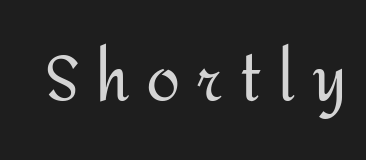
The image shows 62 px regular-weight sans-serif type, upright; set unusually wide letter spacing (+0.26 em), not underlined; medium stroke contrast and a medium x-height.
